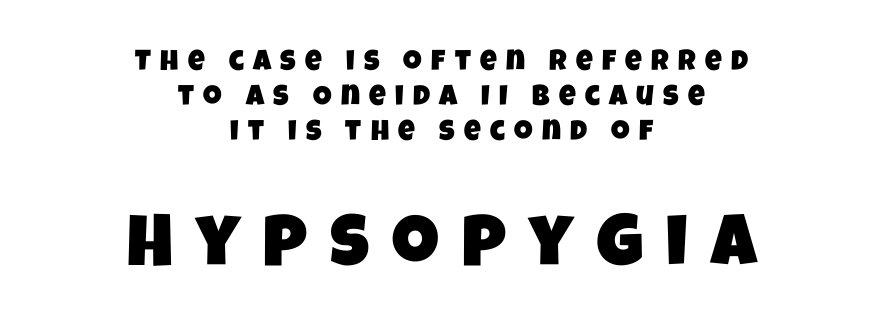
Q: Is the typeface a serif or a sans-serif typeface? A: Sans-serif.
Q: Is the text underlined? A: No.
Q: How is the paragraph aligned? A: Centered.
Q: Is the spacing between letters normal or unusually wide? A: Unusually wide.
Q: Which block of text is set in a larger size, the first (top) or the second (bottom)? A: The second (bottom) one.
Q: Width (condensed, normal, or wide)? A: Condensed.
Q: Stroke contrast? A: Low.
Q: x-height? A: Large.
Q: Monospaced? A: No.
